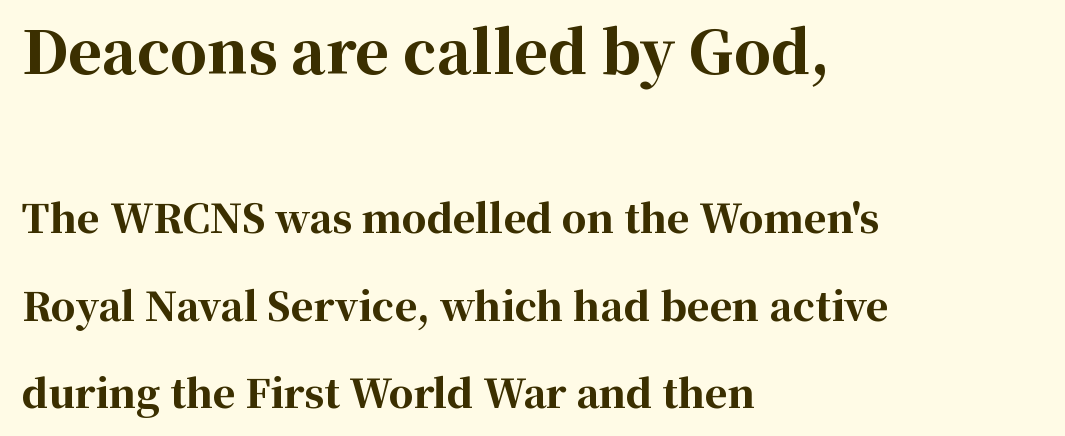
The image shows 58 px bold serif type, upright; set left-aligned, loose line spacing (2.24x), normal letter spacing, not underlined; the first (top) block is 1.49x larger; high stroke contrast and a medium x-height.
